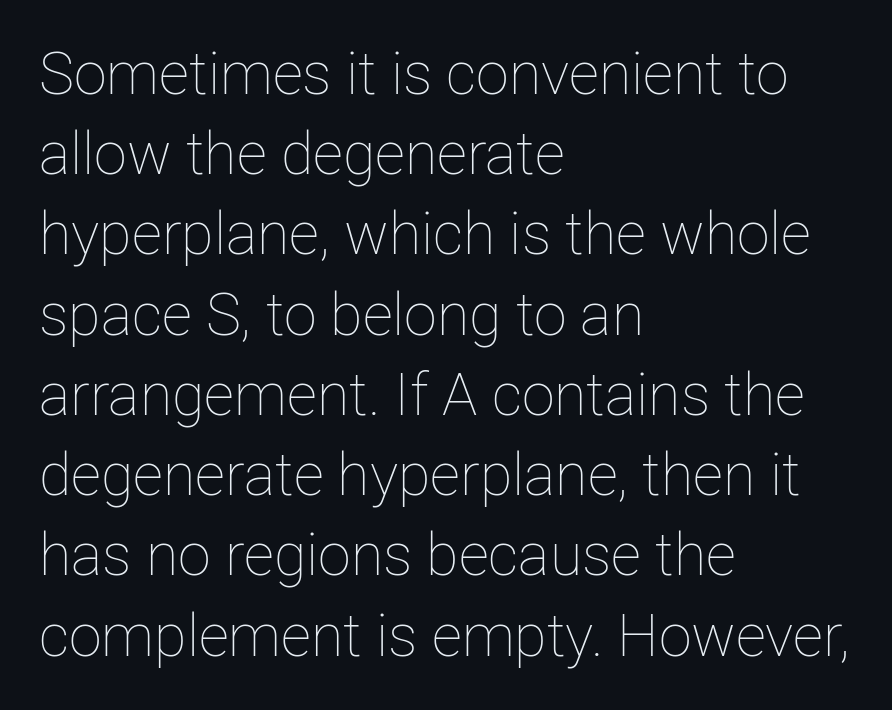
Summary of weight: not heavy and not bold. Glance below the letters and you will spot only blank space. One glance says typical: line gaps are just what's usual. Here the designer chose a conventional face with non-uniform glyph widths.
